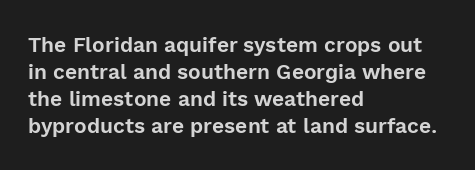
The letters stand straight up with perfectly vertical stems. Tracking here is standard; glyphs follow each other at the usual distance. Whoever set this chose a conventional vertical rhythm. The paragraph has a hard left edge and a soft right edge. Has an underline been added? It has not.
